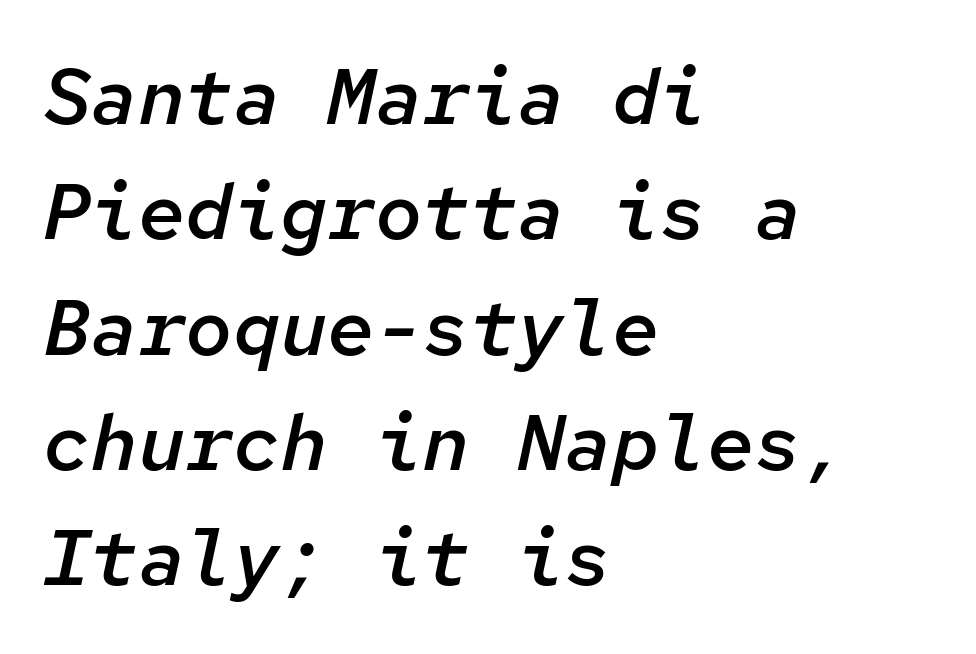
The image shows 79 px semibold type, italic (leaning right), monospaced; set left-aligned, normal line spacing (1.46x), normal letter spacing, not underlined; low stroke contrast and a medium x-height.
